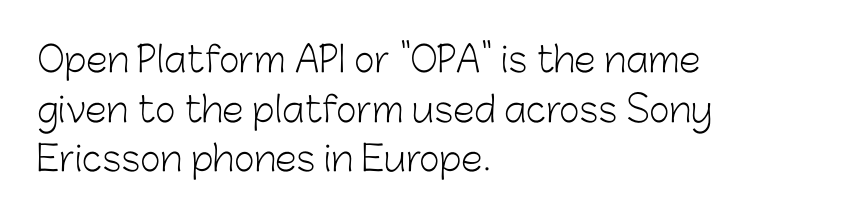
The rows are spaced the way most documents space them. The glyphs in this specimen are sans serif. This sample uses an upright cut, with every glyph sitting square on the baseline. Decoration check: the copy has no underline.
